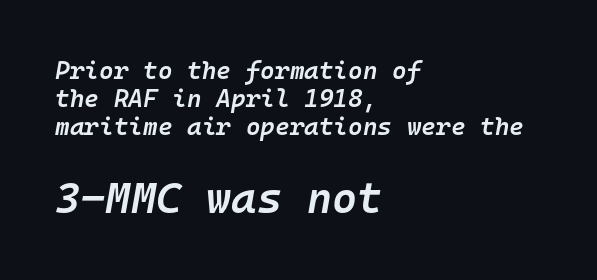
The emphasis by scale lands on block number two, below. Reading down the block, your eye returns to a fixed left position each line. A typesetter would call this monospace, since all characters share one set width. Spacing between characters is what you'd get straight out of the box. The rendering uses a semibold face; strokes are thickened but not to full bold.
